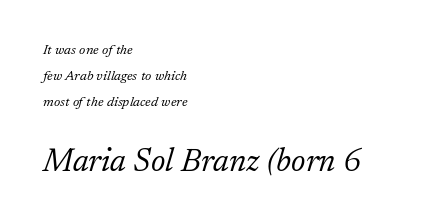
{"serif": "yes", "italic": "yes", "lean": "right", "slant_degrees": 17, "bold": "no", "weight": "light", "width": "normal", "stroke_contrast": "low", "x_height": "medium", "monospaced": "no", "underline": "no", "align": "left", "line_spacing_ratio": 1.86, "letter_spacing": "normal", "letter_spacing_em": 0.0, "larger_block": "second", "size_ratio": 2.29, "glyph_px": 32}
